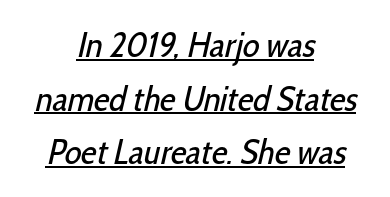
Q: Is the text bold? A: No.
Q: Is the typeface a serif or a sans-serif typeface? A: Sans-serif.
Q: Is the text underlined? A: Yes.
Q: How is the paragraph aligned? A: Centered.
Q: Is the spacing between letters normal or unusually wide? A: Normal.
Q: Is the spacing between lines tight, normal or loose? A: Normal.
Q: Width (condensed, normal, or wide)? A: Condensed.
Q: Stroke contrast? A: Low.
Q: x-height? A: Medium.
Q: Monospaced? A: No.
